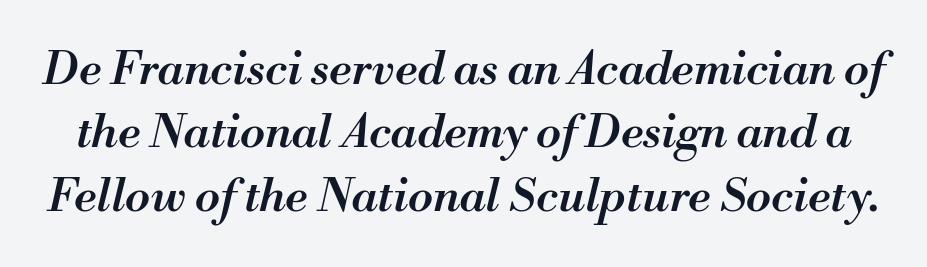
Think of a printed novel: that variable character pitch is what you see here. This sample uses plain, unmodified letter spacing. A bit beefed up — I'd call it semibold rather than bold. The rendering uses a moderate line-height, typical for paragraphs.
